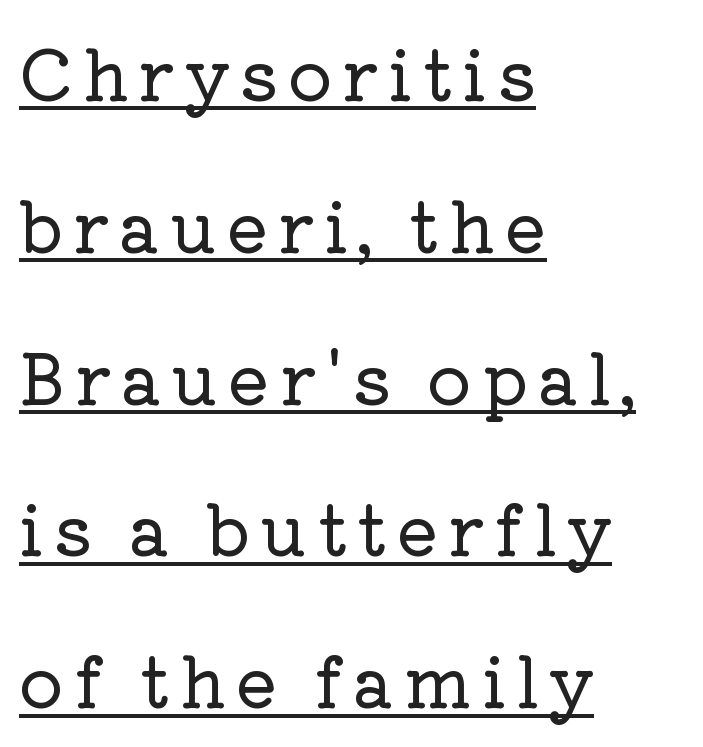
The image shows 69 px serif type, upright; set left-aligned, loose line spacing (2.2x), underlined; low stroke contrast and a medium x-height.
